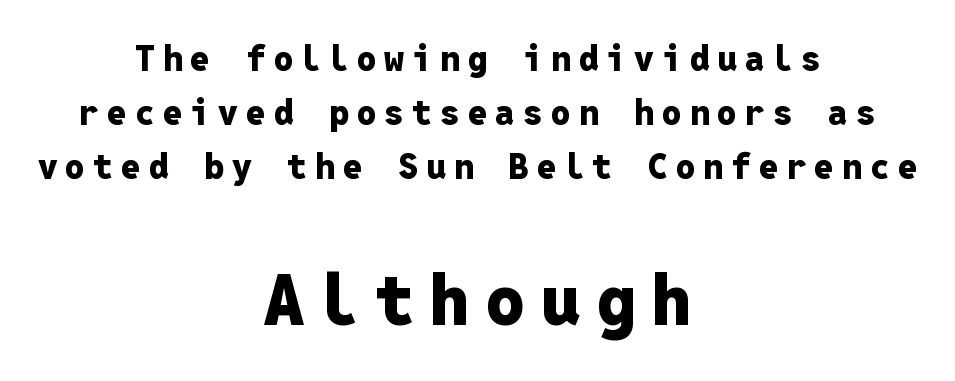
The image shows 70 px heavy sans-serif type, upright, monospaced; set centered, normal line spacing (1.55x), unusually wide letter spacing (+0.23 em), not underlined; the second (bottom) block is 2.0x larger; low stroke contrast and a medium x-height.
